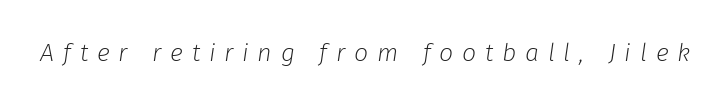
{"italic": "yes", "lean": "right", "slant_degrees": 8, "bold": "no", "underline": "no", "letter_spacing": "wide", "letter_spacing_em": 0.35, "glyph_px": 25}
